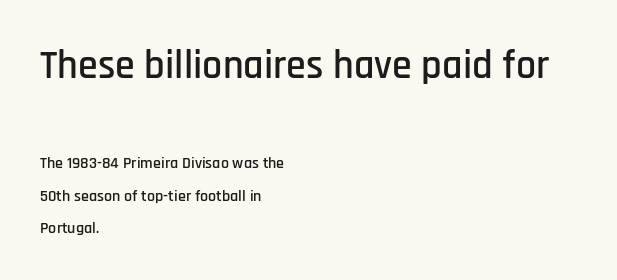
Q: Is the text italic (slanted)? A: No, it is upright.
Q: Is the typeface a serif or a sans-serif typeface? A: Sans-serif.
Q: Is the text underlined? A: No.
Q: How is the paragraph aligned? A: Left-aligned.
Q: Is the spacing between letters normal or unusually wide? A: Normal.
Q: Is the spacing between lines tight, normal or loose? A: Loose.
Q: Which block of text is set in a larger size, the first (top) or the second (bottom)? A: The first (top) one.
Q: Width (condensed, normal, or wide)? A: Condensed.
Q: Stroke contrast? A: Low.
Q: x-height? A: Large.
Q: Monospaced? A: No.
